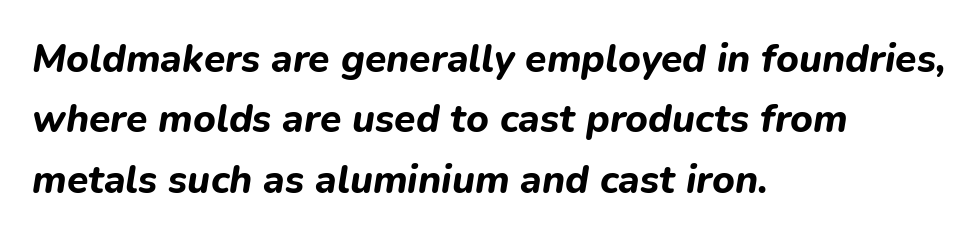
{"italic": "yes", "lean": "right", "slant_degrees": 9, "bold": "yes", "weight": "bold", "width": "normal", "stroke_contrast": "low", "x_height": "medium", "monospaced": "no", "underline": "no", "align": "left", "line_spacing": "normal", "line_spacing_ratio": 1.55, "letter_spacing": "normal", "letter_spacing_em": 0.0, "glyph_px": 39}
